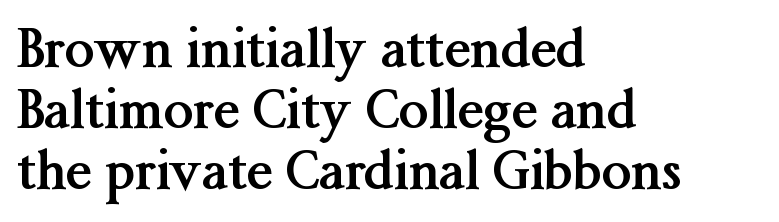
Notice how the passage keeps a crisp vertical edge on the left only. Descender tails drop into unmarked territory. Spacing verdict: proportional, widths tailored to each character. This sample trades vertical openness for compactness between lines.
